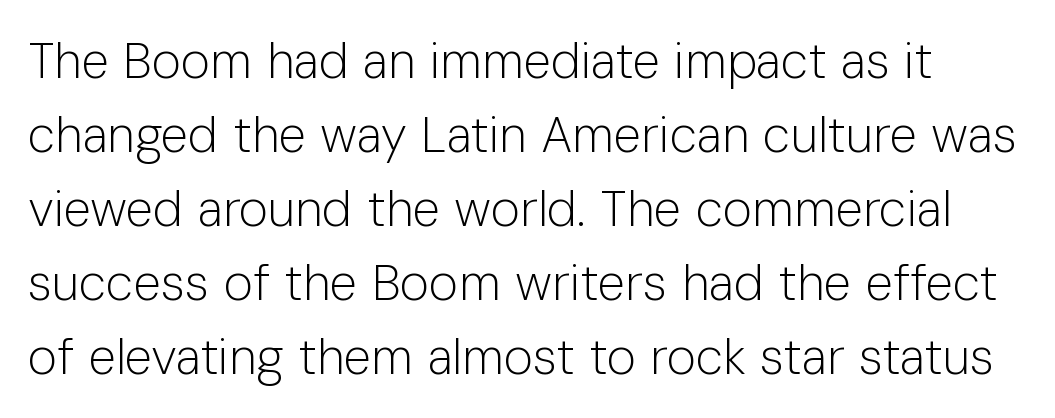
The image shows 50 px light sans-serif type, upright; set normal line spacing (1.48x), normal letter spacing, not underlined; low stroke contrast and a medium x-height.
